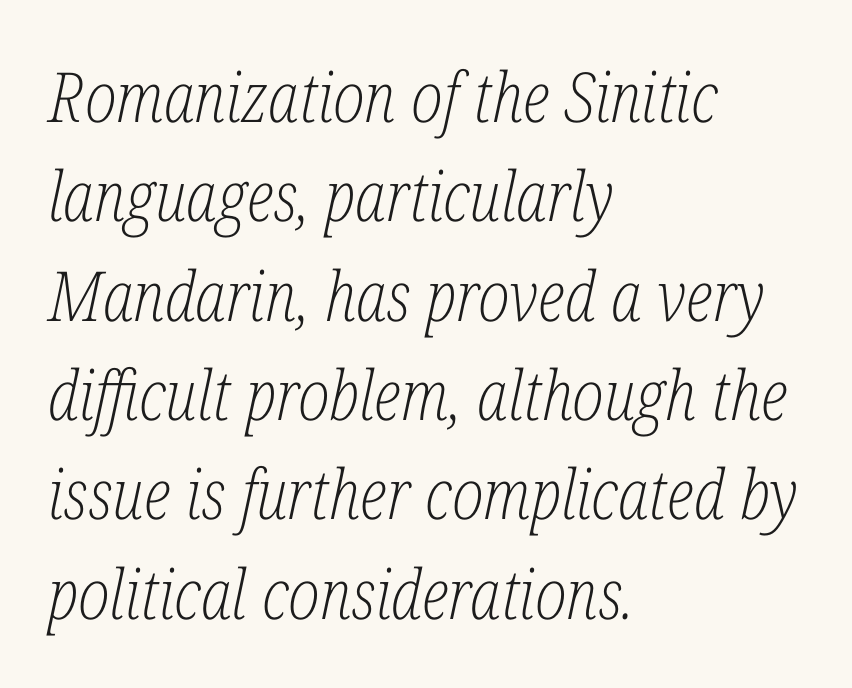
The image shows 69 px light, condensed serif type, italic (leaning right); set left-aligned, normal line spacing (1.44x), normal letter spacing, not underlined; low stroke contrast and a medium x-height.
